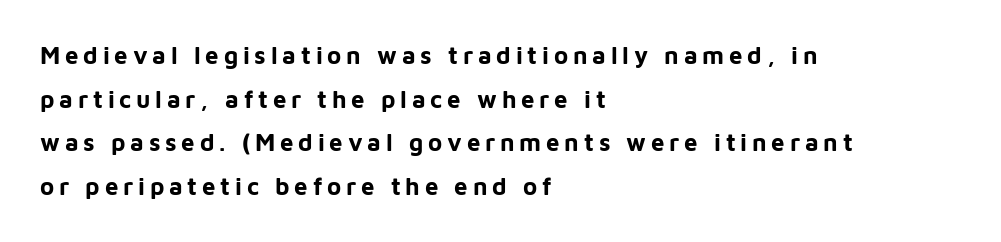
Display-style spreading of the glyphs; the letterfit is very open. The letters are bold, with thick, heavy strokes. Each line starts at the same left margin while the right side varies. Descenders hang freely into open space. Nope, not italic — everything's standing straight.
